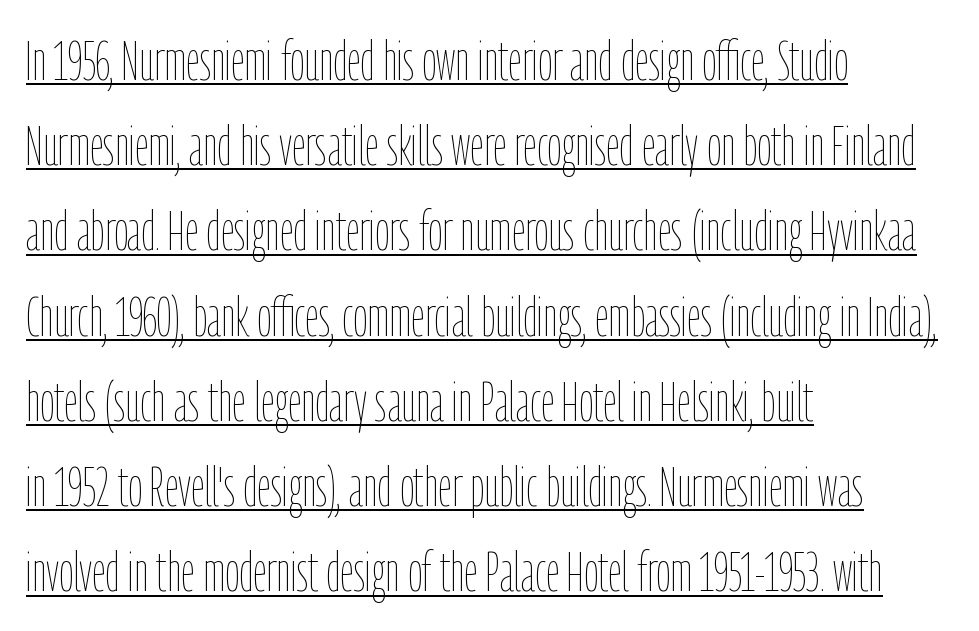
The image shows 55 px thin, condensed type, upright; set left-aligned, normal line spacing (1.55x), normal letter spacing, underlined; low stroke contrast and a medium x-height.
